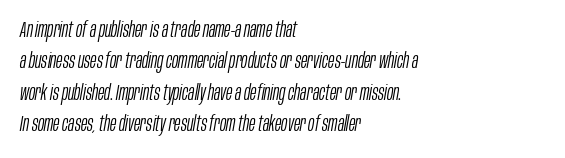
Emphasis-style slanted type is in use. Which margin do the lines hug? The left one — the right edge is uneven. Interline gaps are of average width in this sample. Nothing unusual about the tracking: characters are spaced as the font intends. The characters are drawn with everyday or finer stroke widths. The glyphs are unaccompanied by any horizontal stroke below them.
